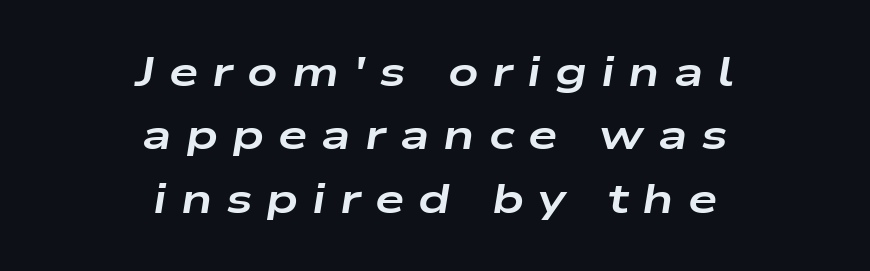
Q: Is the text bold? A: Yes.
Q: Is the text italic (slanted)? A: Yes, it leans right by about 9 degrees.
Q: Is the text underlined? A: No.
Q: How is the paragraph aligned? A: Centered.
Q: Is the spacing between letters normal or unusually wide? A: Unusually wide.
Q: Is the spacing between lines tight, normal or loose? A: Normal.
Q: Width (condensed, normal, or wide)? A: Wide.
Q: Stroke contrast? A: Low.
Q: x-height? A: Medium.
Q: Monospaced? A: No.
